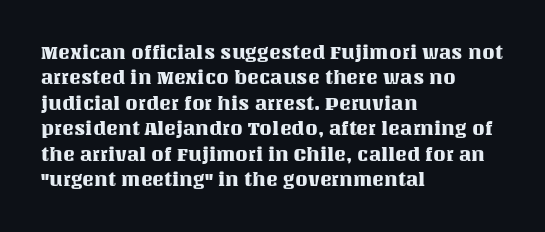
Q: Is the text italic (slanted)? A: No, it is upright.
Q: Is the text underlined? A: No.
Q: How is the paragraph aligned? A: Left-aligned.
Q: Is the spacing between letters normal or unusually wide? A: Normal.
Q: Is the spacing between lines tight, normal or loose? A: Normal.
